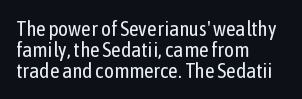
Q: Is the text bold? A: No.
Q: Is the text italic (slanted)? A: No, it is upright.
Q: Is the text underlined? A: No.
Q: How is the paragraph aligned? A: Left-aligned.
Q: Is the spacing between letters normal or unusually wide? A: Normal.
Q: Is the spacing between lines tight, normal or loose? A: Tight.
